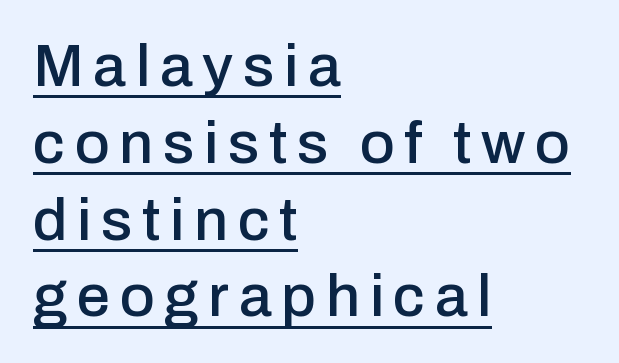
A typesetter would call this leading conventional body-copy spacing. Looks like someone drew a line under every word here. All the whitespace from short lines collects on the right. The letters advance in unequal steps, a hallmark of proportional type. Examine the stroke ends and you'll find no serifs.
